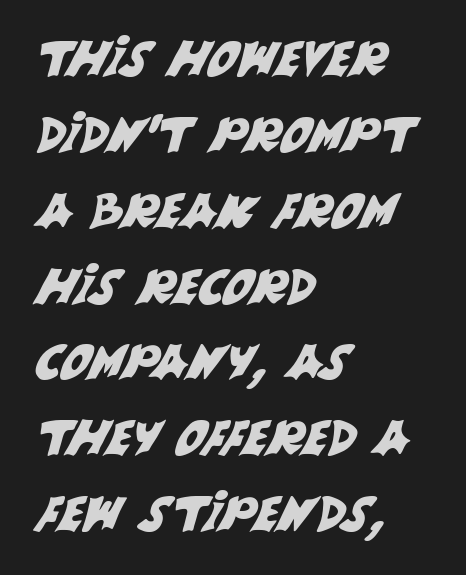
Q: Is the typeface a serif or a sans-serif typeface? A: Sans-serif.
Q: Is the text underlined? A: No.
Q: How is the paragraph aligned? A: Left-aligned.
Q: Is the spacing between letters normal or unusually wide? A: Normal.
Q: Is the spacing between lines tight, normal or loose? A: Normal.
Q: Width (condensed, normal, or wide)? A: Normal.
Q: Stroke contrast? A: Medium.
Q: x-height? A: Large.
Q: Monospaced? A: No.
